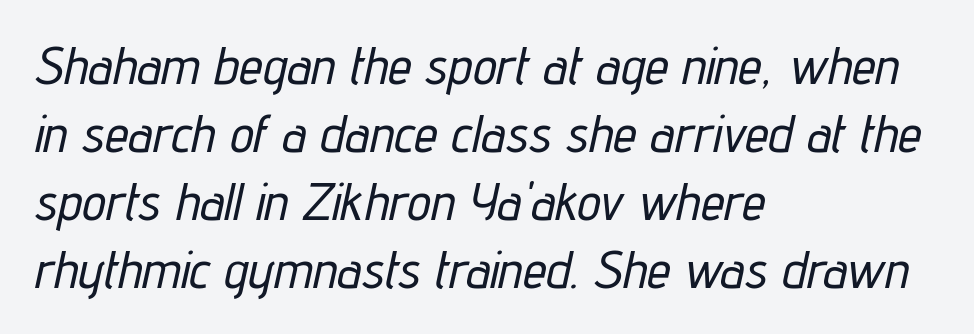
Q: Is the text italic (slanted)? A: Yes, it leans right by about 12 degrees.
Q: Is the text underlined? A: No.
Q: How is the paragraph aligned? A: Left-aligned.
Q: Is the spacing between letters normal or unusually wide? A: Normal.
Q: Is the spacing between lines tight, normal or loose? A: Normal.
Q: Width (condensed, normal, or wide)? A: Condensed.
Q: Stroke contrast? A: Low.
Q: x-height? A: Medium.
Q: Monospaced? A: No.
